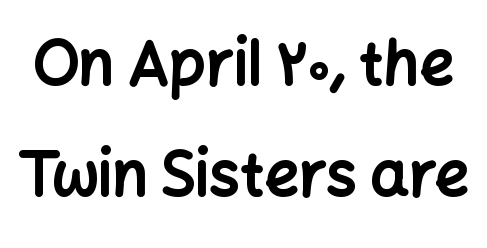
{"serif": "no", "italic": "no", "bold": "yes", "weight": "bold", "width": "normal", "stroke_contrast": "low", "x_height": "medium", "monospaced": "no", "underline": "no", "line_spacing_ratio": 1.82, "letter_spacing": "normal", "letter_spacing_em": 0.0, "glyph_px": 61}
